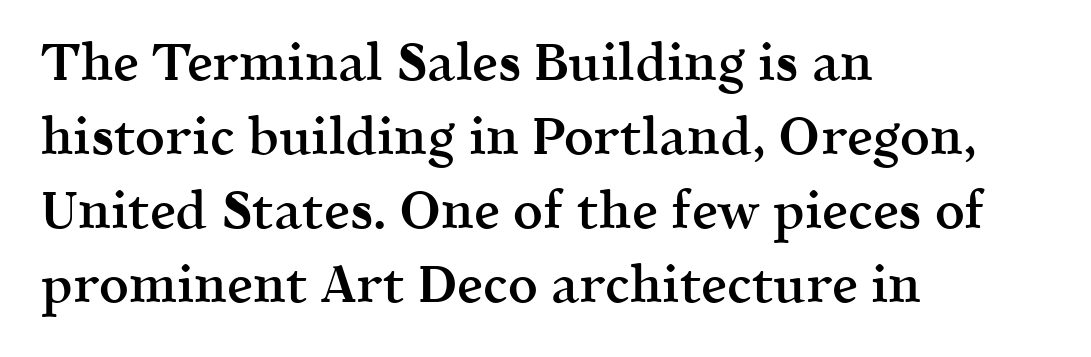
{"serif": "yes", "italic": "no", "bold": "semi", "weight": "semibold", "width": "normal", "x_height": "medium", "monospaced": "no", "underline": "no", "align": "left", "line_spacing": "normal", "line_spacing_ratio": 1.42, "letter_spacing": "normal", "letter_spacing_em": 0.0, "glyph_px": 52}
